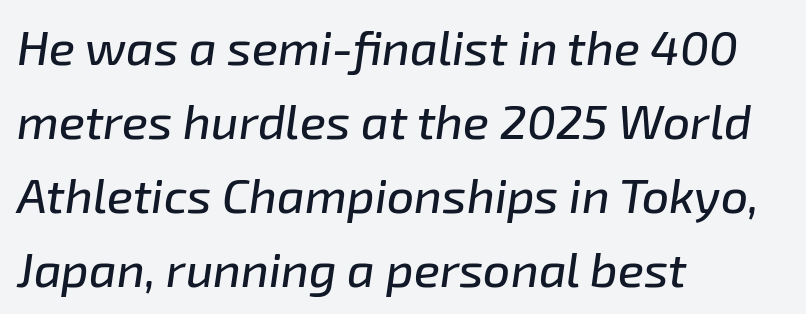
The image shows 48 px text type, italic (leaning right); set left-aligned, normal line spacing (1.54x), normal letter spacing, not underlined; low stroke contrast and a medium x-height.
